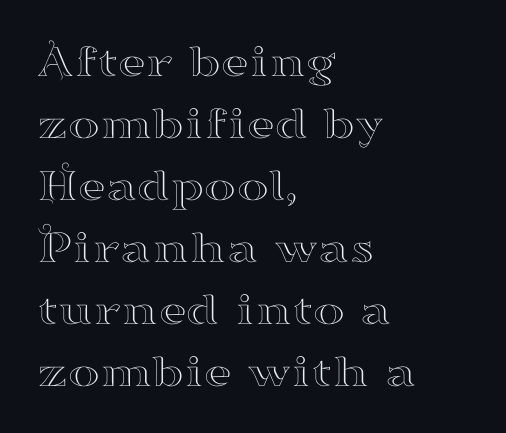
Q: Is the text italic (slanted)? A: No, it is upright.
Q: Is the typeface a serif or a sans-serif typeface? A: Serif.
Q: Is the text underlined? A: No.
Q: How is the paragraph aligned? A: Left-aligned.
Q: Is the spacing between letters normal or unusually wide? A: Normal.
Q: Is the spacing between lines tight, normal or loose? A: Normal.
Q: Width (condensed, normal, or wide)? A: Wide.
Q: Stroke contrast? A: High.
Q: x-height? A: Small.
Q: Monospaced? A: No.
